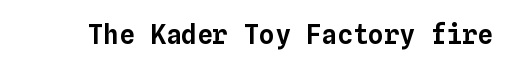
{"italic": "no", "underline": "no", "letter_spacing": "normal", "letter_spacing_em": 0.0, "glyph_px": 26}
